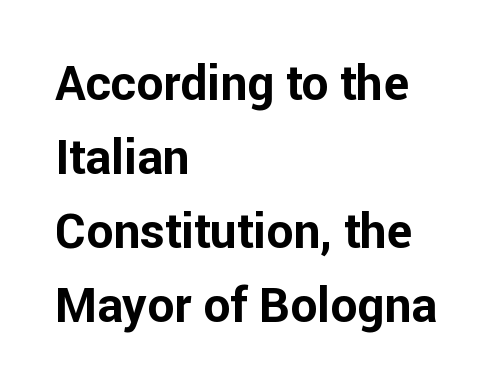
Q: Is the text bold? A: Yes.
Q: Is the text italic (slanted)? A: No, it is upright.
Q: Is the typeface a serif or a sans-serif typeface? A: Sans-serif.
Q: Is the text underlined? A: No.
Q: How is the paragraph aligned? A: Left-aligned.
Q: Is the spacing between letters normal or unusually wide? A: Normal.
Q: Is the spacing between lines tight, normal or loose? A: Normal.
Q: Width (condensed, normal, or wide)? A: Normal.
Q: Stroke contrast? A: Low.
Q: x-height? A: Medium.
Q: Monospaced? A: No.
